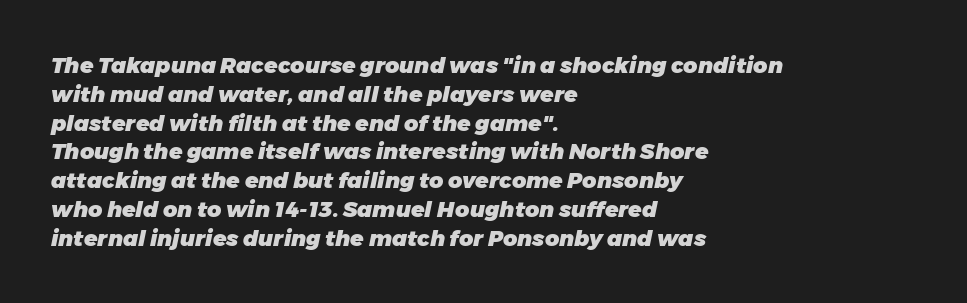
The image shows 22 px bold type, italic (leaning right); set left-aligned, normal line spacing (1.31x), normal letter spacing, not underlined.
